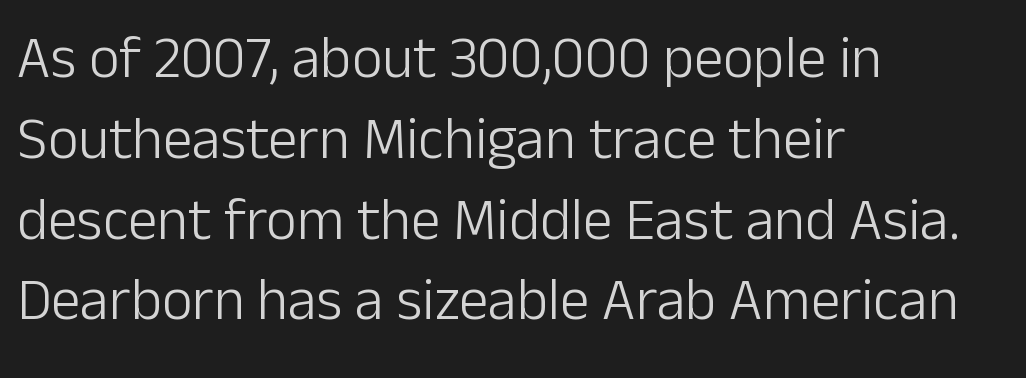
The image shows 59 px light sans-serif type, upright; set left-aligned, normal line spacing (1.37x), normal letter spacing, not underlined; low stroke contrast and a medium x-height.
